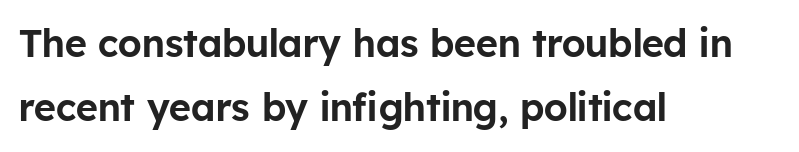
Q: Is the text italic (slanted)? A: No, it is upright.
Q: Is the typeface a serif or a sans-serif typeface? A: Sans-serif.
Q: Is the text underlined? A: No.
Q: How is the paragraph aligned? A: Left-aligned.
Q: Is the spacing between letters normal or unusually wide? A: Normal.
Q: Is the spacing between lines tight, normal or loose? A: Normal.
Q: Width (condensed, normal, or wide)? A: Normal.
Q: Stroke contrast? A: Low.
Q: x-height? A: Medium.
Q: Monospaced? A: No.
